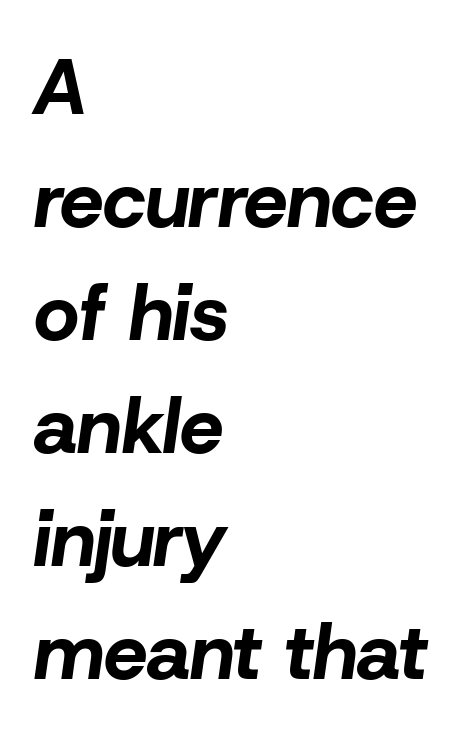
The image shows 78 px bold type, italic (leaning right); set left-aligned, normal line spacing (1.45x), normal letter spacing, not underlined; low stroke contrast and a medium x-height.
